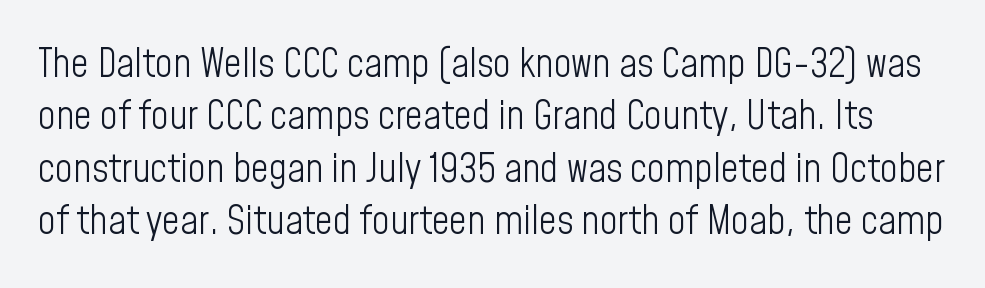
The image shows 39 px light, condensed sans-serif type, upright; set normal line spacing (1.34x), normal letter spacing, not underlined; low stroke contrast and a medium x-height.
